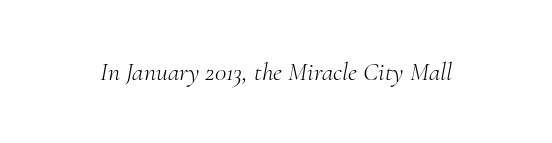
The image shows 26 px text type, italic (leaning right); set normal letter spacing, not underlined.
